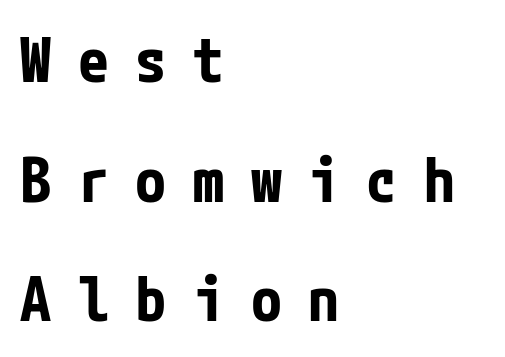
The image shows 62 px bold, condensed sans-serif type, upright; set left-aligned, loose line spacing (1.93x), unusually wide letter spacing (+0.43 em), not underlined; low stroke contrast and a medium x-height.
